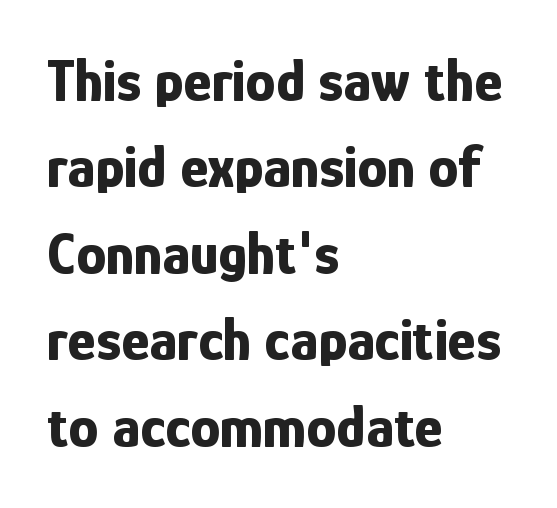
{"serif": "no", "italic": "no", "bold": "yes", "weight": "bold", "width": "condensed", "stroke_contrast": "low", "x_height": "medium", "monospaced": "no", "underline": "no", "align": "left", "line_spacing": "normal", "line_spacing_ratio": 1.44, "letter_spacing": "normal", "letter_spacing_em": 0.0, "glyph_px": 60}
